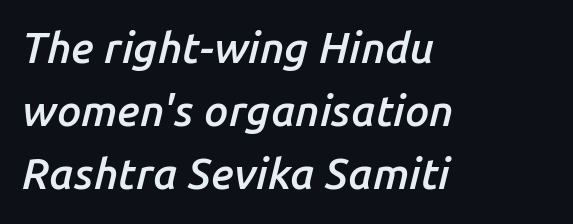
The image shows 43 px semibold type, italic (leaning right); set left-aligned, normal line spacing (1.47x), normal letter spacing, not underlined; low stroke contrast and a medium x-height.
